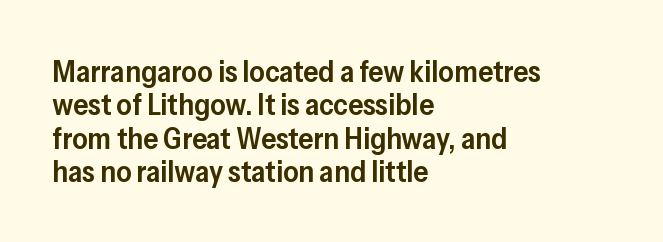
{"serif": "no", "italic": "no", "bold": "semi", "weight": "semibold", "width": "normal", "stroke_contrast": "low", "x_height": "medium", "monospaced": "no", "underline": "no", "align": "left", "line_spacing": "tight", "line_spacing_ratio": 1.11, "letter_spacing": "normal", "letter_spacing_em": 0.0, "glyph_px": 30}
